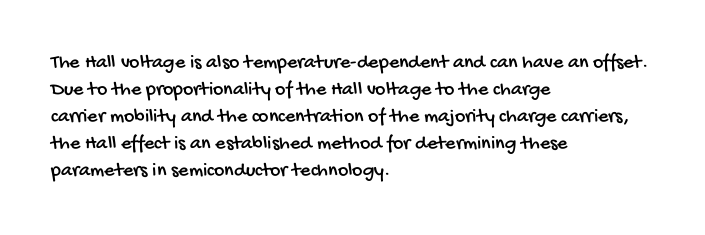
The image shows 20 px text type; set left-aligned, normal line spacing (1.35x), normal letter spacing, not underlined.
